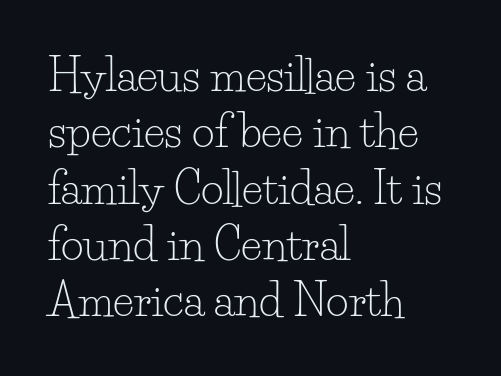
Q: Is the text bold? A: No.
Q: Is the text italic (slanted)? A: No, it is upright.
Q: Is the typeface a serif or a sans-serif typeface? A: Serif.
Q: Is the text underlined? A: No.
Q: How is the paragraph aligned? A: Left-aligned.
Q: Is the spacing between letters normal or unusually wide? A: Normal.
Q: Is the spacing between lines tight, normal or loose? A: Normal.
Q: Width (condensed, normal, or wide)? A: Normal.
Q: Stroke contrast? A: Low.
Q: x-height? A: Small.
Q: Monospaced? A: No.
